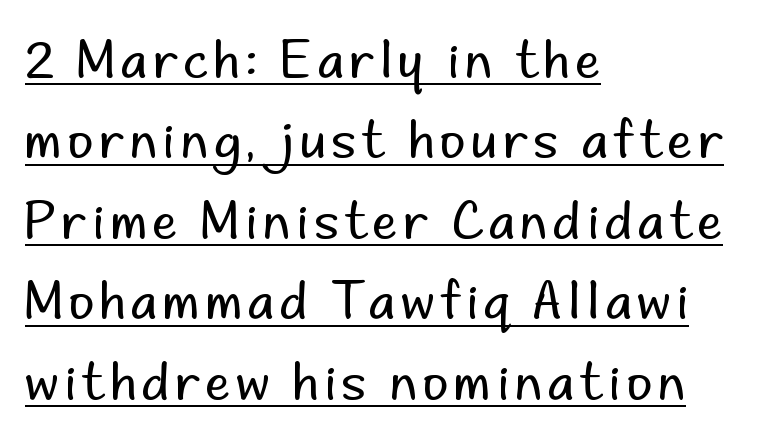
{"serif": "no", "italic": "no", "bold": "no", "weight": "regular", "width": "normal", "stroke_contrast": "low", "x_height": "small", "monospaced": "no", "underline": "yes", "align": "left", "line_spacing": "normal", "line_spacing_ratio": 1.61, "glyph_px": 50}
